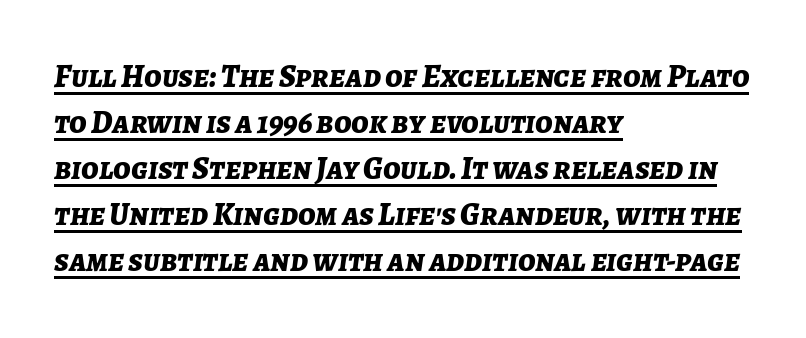
Q: Is the text bold? A: Yes.
Q: Is the text italic (slanted)? A: Yes, it leans right by about 7 degrees.
Q: Is the text underlined? A: Yes.
Q: How is the paragraph aligned? A: Left-aligned.
Q: Is the spacing between letters normal or unusually wide? A: Normal.
Q: Is the spacing between lines tight, normal or loose? A: Normal.
Q: Width (condensed, normal, or wide)? A: Normal.
Q: Stroke contrast? A: Low.
Q: x-height? A: Medium.
Q: Monospaced? A: No.
